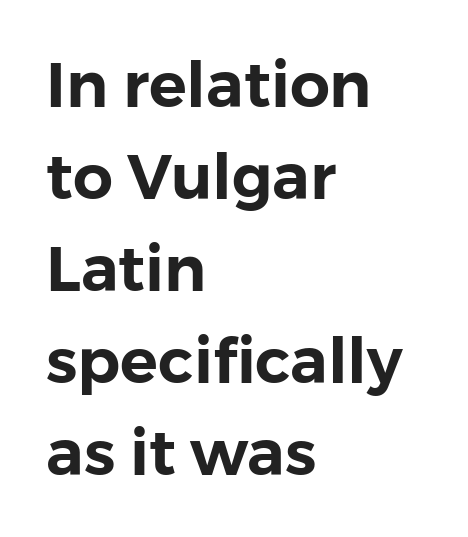
Q: Is the text italic (slanted)? A: No, it is upright.
Q: Is the typeface a serif or a sans-serif typeface? A: Sans-serif.
Q: Is the text underlined? A: No.
Q: How is the paragraph aligned? A: Left-aligned.
Q: Is the spacing between letters normal or unusually wide? A: Normal.
Q: Is the spacing between lines tight, normal or loose? A: Normal.
Q: Width (condensed, normal, or wide)? A: Normal.
Q: x-height? A: Medium.
Q: Monospaced? A: No.
